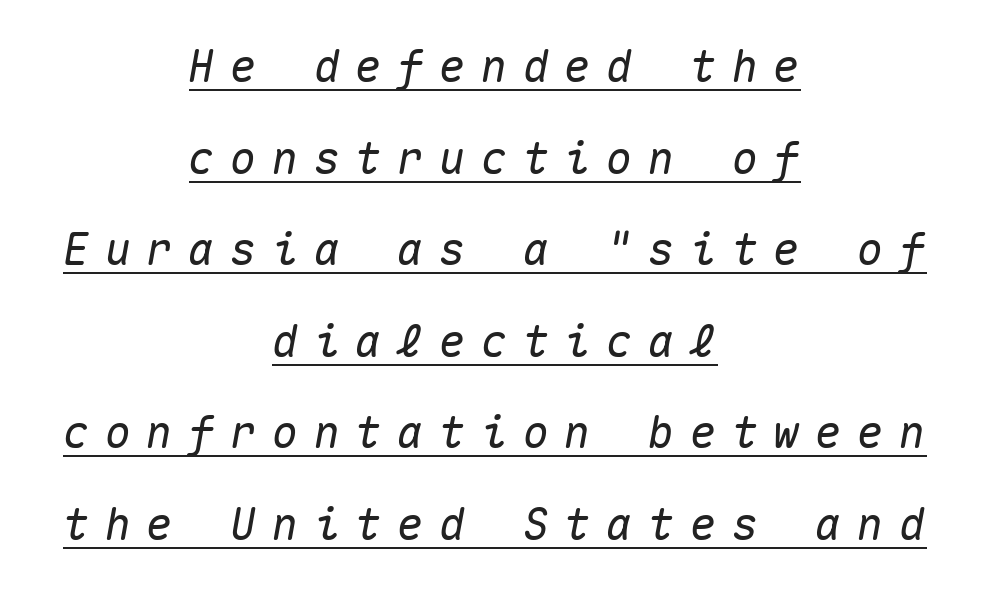
The image shows 44 px text type, italic (leaning right), monospaced; set centered, loose line spacing (2.08x), unusually wide letter spacing (+0.35 em), underlined; medium stroke contrast and a medium x-height.
